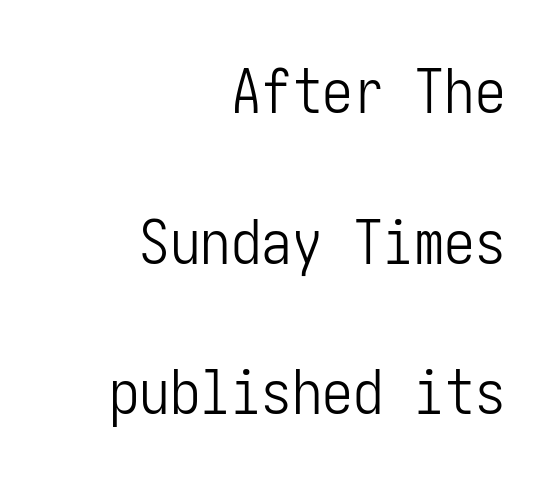
Spacing between characters is what you'd get straight out of the box. The paragraph shown leans on its right margin. Stroke mass is kept to a normal reading level or below. The space beneath each line is pristine and unruled. The glyphs in this specimen are sans serif.
